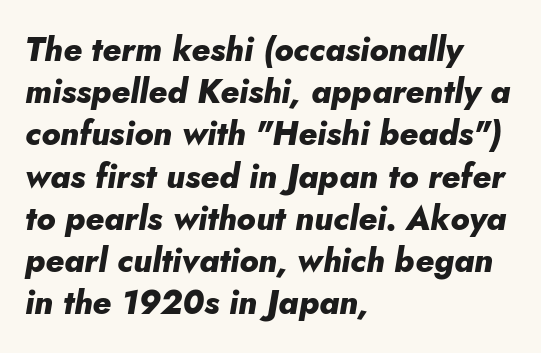
Q: Is the text bold? A: Yes.
Q: Is the text italic (slanted)? A: Yes, it leans right by about 5 degrees.
Q: Is the text underlined? A: No.
Q: How is the paragraph aligned? A: Left-aligned.
Q: Is the spacing between letters normal or unusually wide? A: Normal.
Q: Is the spacing between lines tight, normal or loose? A: Normal.
Q: Width (condensed, normal, or wide)? A: Normal.
Q: Stroke contrast? A: Low.
Q: x-height? A: Small.
Q: Monospaced? A: No.
